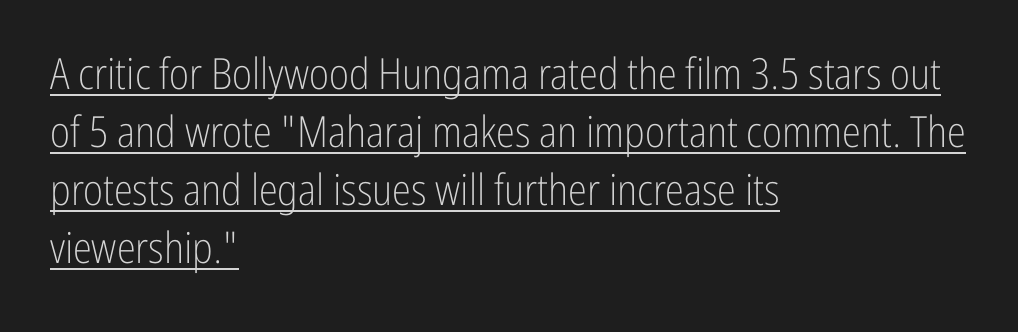
Q: Is the text bold? A: No.
Q: Is the text italic (slanted)? A: No, it is upright.
Q: Is the typeface a serif or a sans-serif typeface? A: Sans-serif.
Q: Is the text underlined? A: Yes.
Q: How is the paragraph aligned? A: Left-aligned.
Q: Is the spacing between letters normal or unusually wide? A: Normal.
Q: Is the spacing between lines tight, normal or loose? A: Normal.
Q: Width (condensed, normal, or wide)? A: Condensed.
Q: Stroke contrast? A: Low.
Q: x-height? A: Medium.
Q: Monospaced? A: No.
